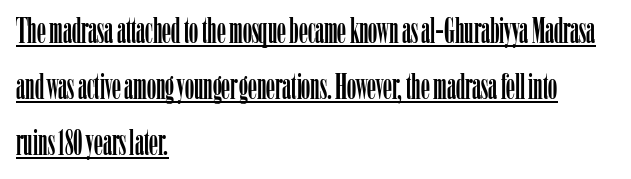
The image shows 36 px condensed serif type, upright; set left-aligned, normal line spacing (1.55x), normal letter spacing, underlined; low stroke contrast and a medium x-height.
